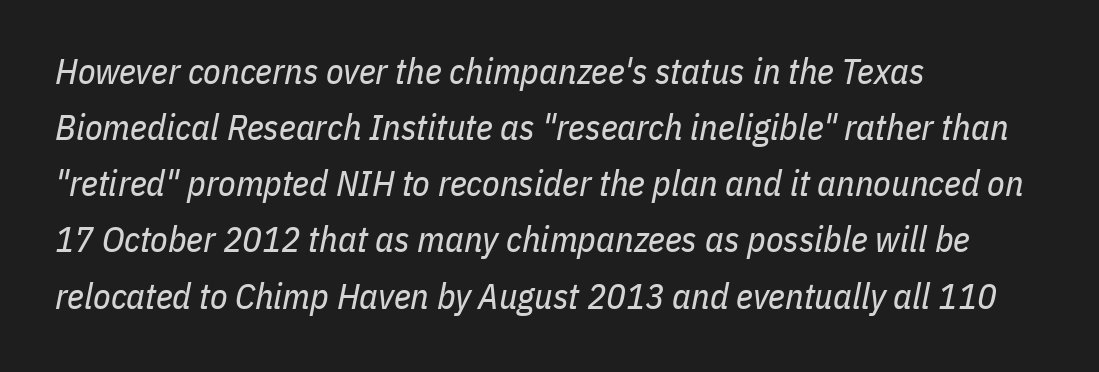
Q: Is the text bold? A: No.
Q: Is the text italic (slanted)? A: Yes, it leans right by about 11 degrees.
Q: Is the text underlined? A: No.
Q: How is the paragraph aligned? A: Left-aligned.
Q: Is the spacing between letters normal or unusually wide? A: Normal.
Q: Is the spacing between lines tight, normal or loose? A: Normal.
Q: Width (condensed, normal, or wide)? A: Condensed.
Q: Stroke contrast? A: Low.
Q: x-height? A: Medium.
Q: Monospaced? A: No.
